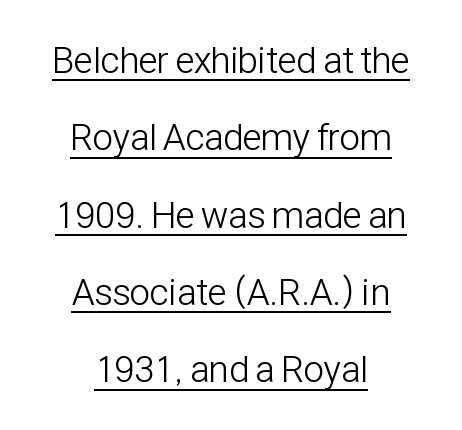
The designer went with a sans here, leaving each stem footless. Tall strokes in this sample are plumb rather than angled. Look at the tracking — it's just the regular setting, nothing added. Do the characters align in a grid? No, the font is proportional. Horizontal bands of white between lines are thick stripes.
